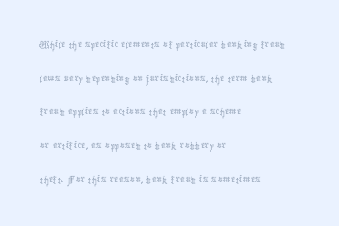
Q: Is the text bold? A: No.
Q: Is the text italic (slanted)? A: No, it is upright.
Q: Is the text underlined? A: No.
Q: How is the paragraph aligned? A: Left-aligned.
Q: Is the spacing between letters normal or unusually wide? A: Normal.
Q: Is the spacing between lines tight, normal or loose? A: Normal.
